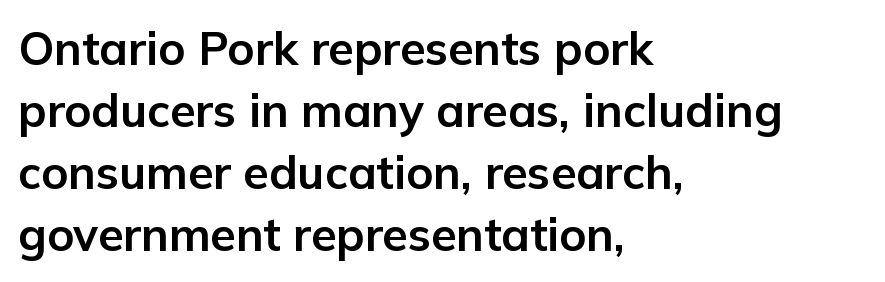
Leftover space on each line is placed entirely after the last word. Strokes here are thick enough to call this a true bold. Is there any slant? The stems are plumb. Honestly, there is no underline to notice here at all.
